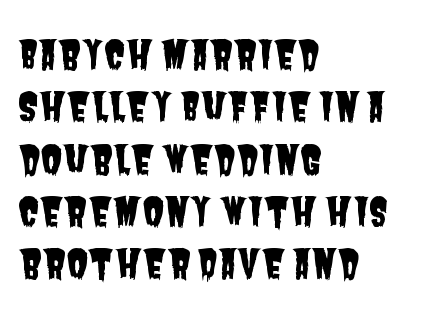
{"serif": "no", "width": "condensed", "stroke_contrast": "low", "x_height": "large", "monospaced": "no", "underline": "no", "align": "left", "line_spacing": "normal", "line_spacing_ratio": 1.34, "letter_spacing": "normal", "letter_spacing_em": 0.0, "glyph_px": 39}
